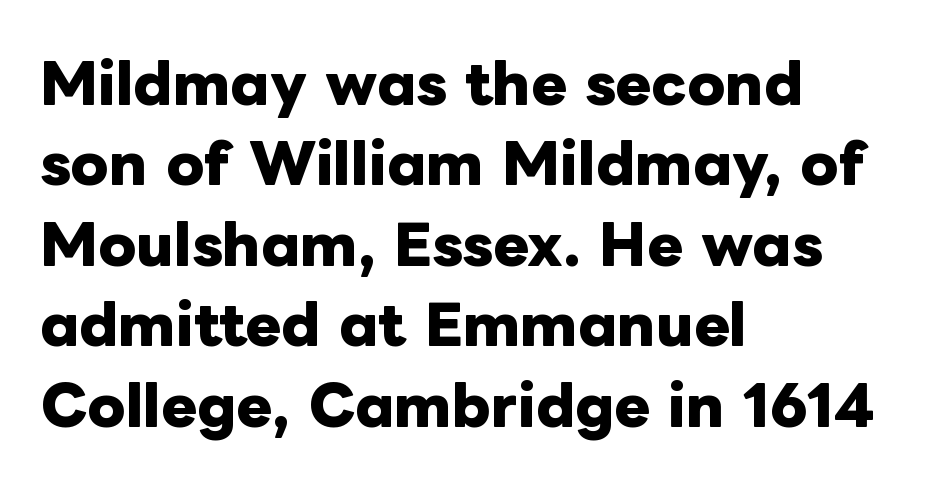
{"italic": "no", "bold": "yes", "weight": "heavy", "width": "normal", "stroke_contrast": "low", "x_height": "medium", "monospaced": "no", "underline": "no", "align": "left", "line_spacing": "normal", "line_spacing_ratio": 1.49, "letter_spacing": "normal", "letter_spacing_em": 0.0, "glyph_px": 54}
